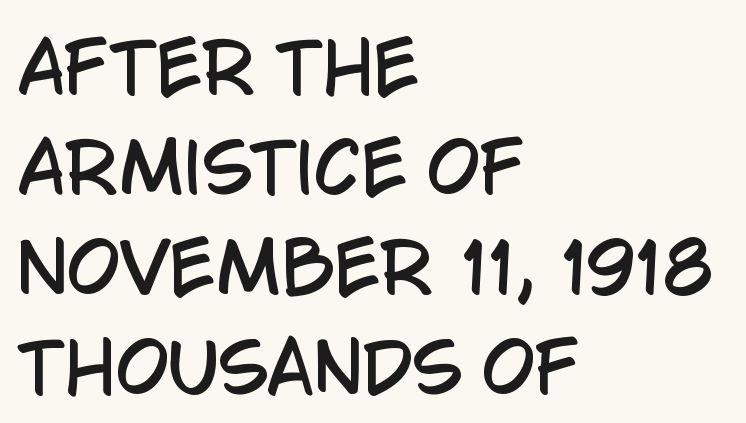
{"serif": "no", "italic": "no", "width": "condensed", "stroke_contrast": "low", "x_height": "large", "monospaced": "no", "underline": "no", "align": "left", "line_spacing": "normal", "line_spacing_ratio": 1.47, "letter_spacing": "normal", "letter_spacing_em": 0.0, "glyph_px": 68}
